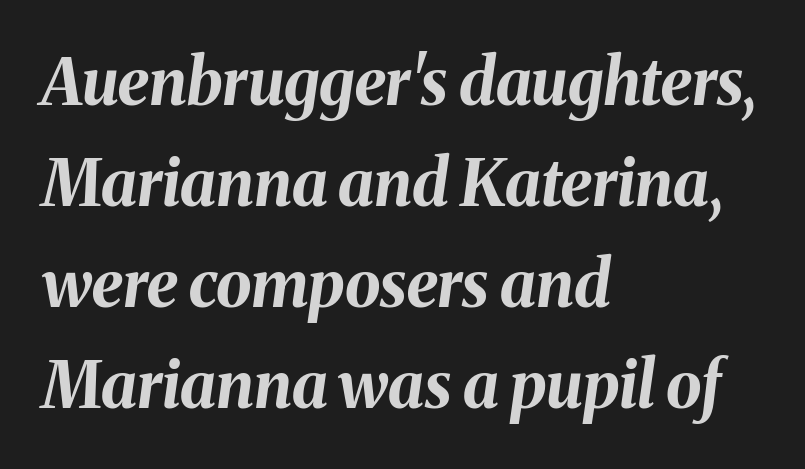
The image shows 64 px bold type, italic (leaning right); set left-aligned, normal line spacing (1.58x), normal letter spacing, not underlined; medium stroke contrast and a medium x-height.
